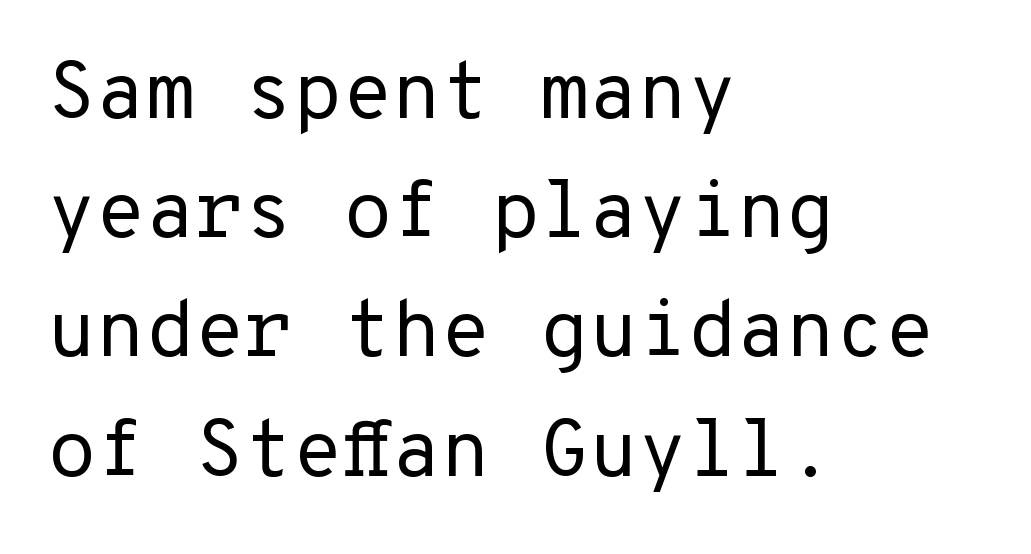
Unlike italic type, these characters show no tilt at all. Has an underline been added? It has not. A sans-serif font was chosen for this passage. Is this a heavy cut? Hardly; it is regular or lighter.
